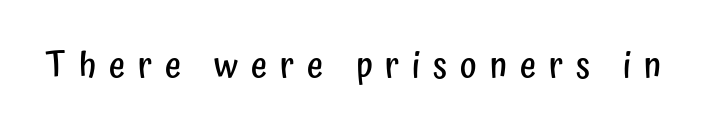
The axis of the letterforms is exactly vertical. The line texture is sparse and dotted thanks to wide tracking. The designer went with a sans here, leaving each stem footless. Do the characters align in a grid? No, the font is proportional. Clear beneath every line of the passage.
